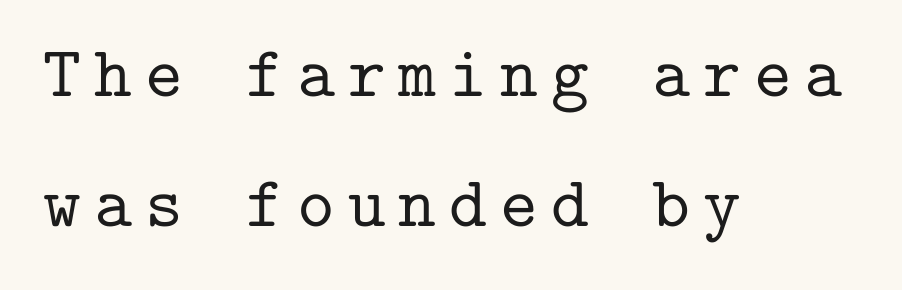
Q: Is the text italic (slanted)? A: No, it is upright.
Q: Is the typeface a serif or a sans-serif typeface? A: Serif.
Q: Is the text underlined? A: No.
Q: How is the paragraph aligned? A: Left-aligned.
Q: Width (condensed, normal, or wide)? A: Normal.
Q: Stroke contrast? A: Low.
Q: x-height? A: Medium.
Q: Monospaced? A: Yes.
